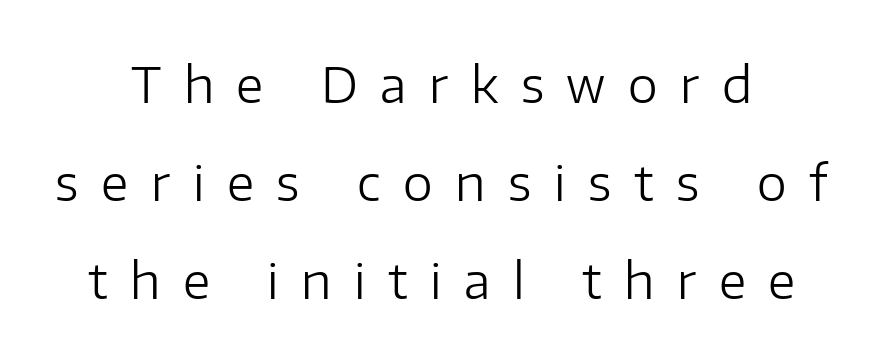
{"serif": "no", "italic": "no", "bold": "no", "weight": "regular", "width": "normal", "stroke_contrast": "low", "x_height": "medium", "monospaced": "no", "underline": "no", "line_spacing": "loose", "line_spacing_ratio": 2.04, "letter_spacing": "wide", "letter_spacing_em": 0.47, "glyph_px": 48}
